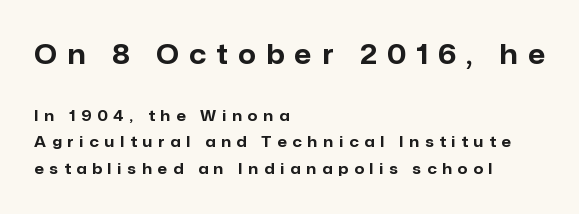
{"italic": "no", "bold": "yes", "underline": "no", "align": "left", "line_spacing_ratio": 1.78, "letter_spacing": "wide", "letter_spacing_em": 0.39, "larger_block": "first", "size_ratio": 1.8, "glyph_px": 27}
